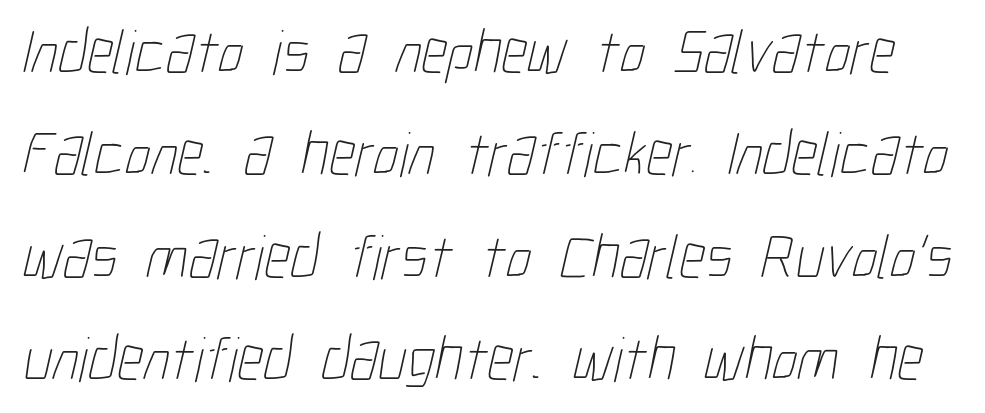
The image shows 64 px thin, condensed type; set normal line spacing (1.6x), normal letter spacing, not underlined; low stroke contrast and a medium x-height.
